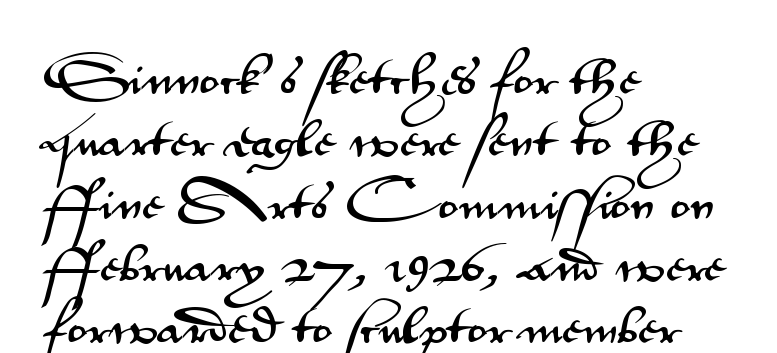
The image shows 41 px wide sans-serif type; set left-aligned, normal line spacing (1.52x), normal letter spacing, not underlined; medium stroke contrast and a small x-height.
